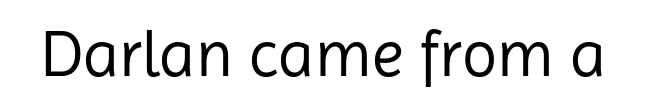
Q: Is the text bold? A: No.
Q: Is the text italic (slanted)? A: No, it is upright.
Q: Is the typeface a serif or a sans-serif typeface? A: Sans-serif.
Q: Is the text underlined? A: No.
Q: Is the spacing between letters normal or unusually wide? A: Normal.
Q: Width (condensed, normal, or wide)? A: Normal.
Q: Stroke contrast? A: Low.
Q: x-height? A: Medium.
Q: Monospaced? A: No.
